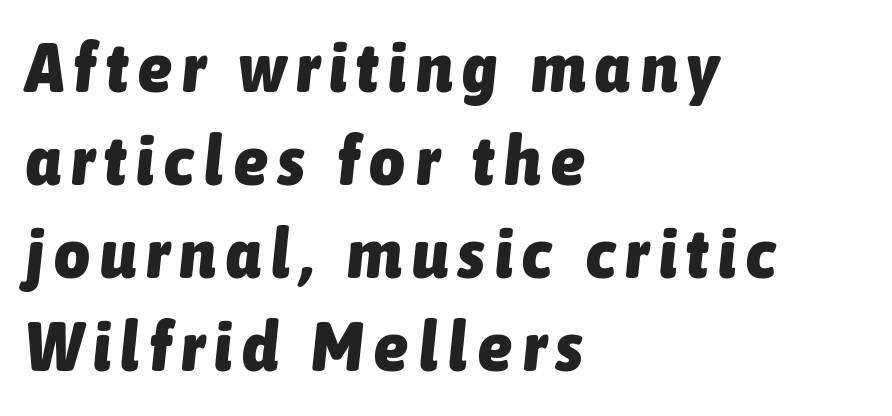
{"italic": "yes", "lean": "right", "slant_degrees": 6, "bold": "yes", "weight": "heavy", "width": "condensed", "stroke_contrast": "low", "x_height": "medium", "monospaced": "no", "underline": "no", "align": "left", "line_spacing": "normal", "line_spacing_ratio": 1.35, "glyph_px": 69}
